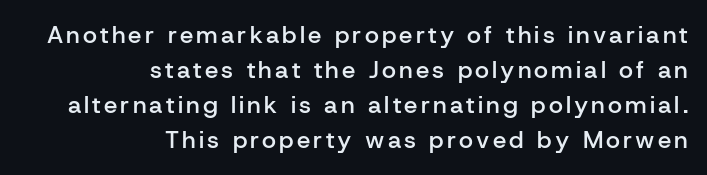
The image shows 24 px text type, upright; set right-aligned, normal line spacing (1.46x), not underlined.
